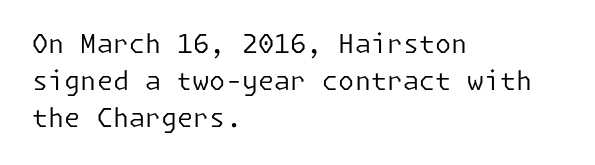
{"italic": "no", "bold": "no", "underline": "no", "align": "left", "line_spacing": "normal", "line_spacing_ratio": 1.42, "letter_spacing": "normal", "letter_spacing_em": 0.0, "glyph_px": 26}
